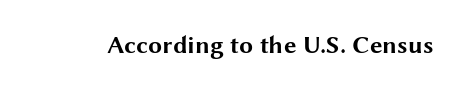
{"italic": "no", "bold": "yes", "underline": "no", "letter_spacing": "normal", "letter_spacing_em": 0.0, "glyph_px": 25}
